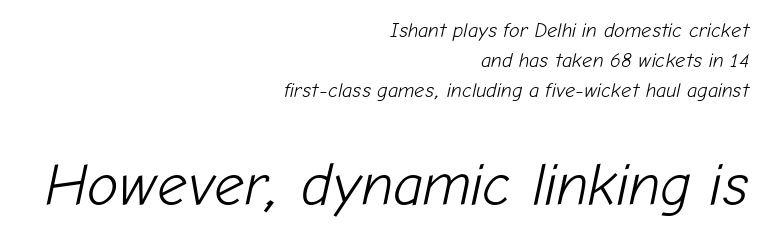
{"italic": "yes", "lean": "right", "slant_degrees": 12, "bold": "no", "weight": "light", "width": "normal", "stroke_contrast": "low", "x_height": "medium", "monospaced": "no", "underline": "no", "align": "right", "line_spacing": "normal", "line_spacing_ratio": 1.51, "letter_spacing": "normal", "letter_spacing_em": 0.0, "larger_block": "second", "size_ratio": 2.95, "glyph_px": 59}
